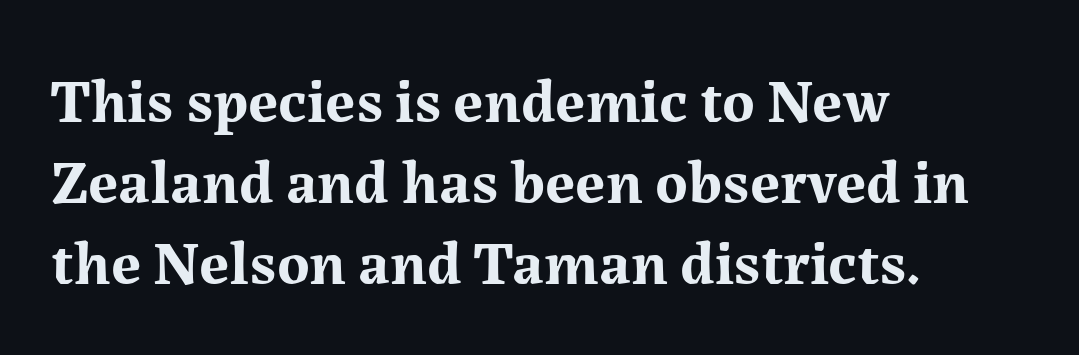
{"serif": "yes", "italic": "no", "bold": "yes", "weight": "bold", "width": "normal", "stroke_contrast": "medium", "x_height": "medium", "monospaced": "no", "underline": "no", "align": "left", "line_spacing": "normal", "line_spacing_ratio": 1.31, "letter_spacing": "normal", "letter_spacing_em": 0.0, "glyph_px": 62}
